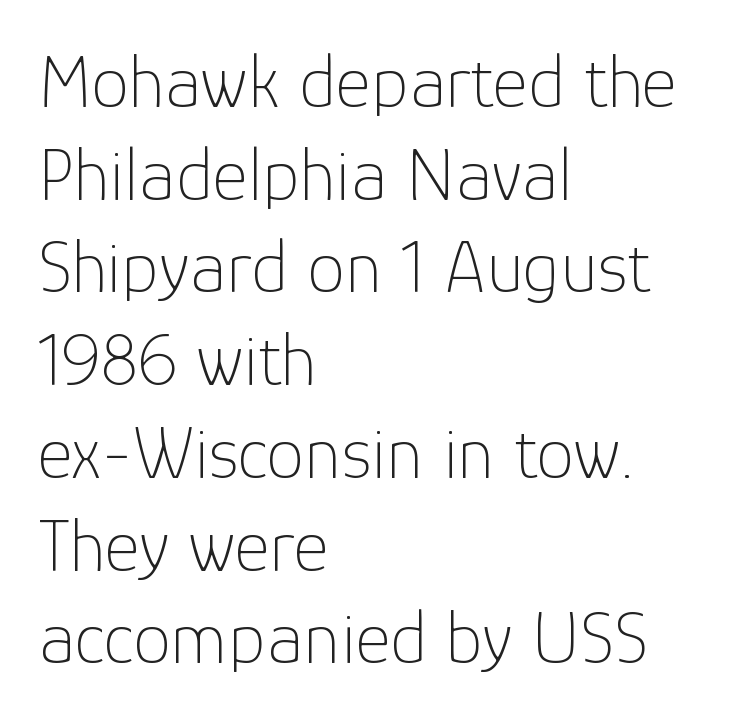
Q: Is the text bold? A: No.
Q: Is the text italic (slanted)? A: No, it is upright.
Q: Is the typeface a serif or a sans-serif typeface? A: Sans-serif.
Q: Is the text underlined? A: No.
Q: How is the paragraph aligned? A: Left-aligned.
Q: Is the spacing between letters normal or unusually wide? A: Normal.
Q: Width (condensed, normal, or wide)? A: Normal.
Q: Stroke contrast? A: Low.
Q: x-height? A: Medium.
Q: Monospaced? A: No.
